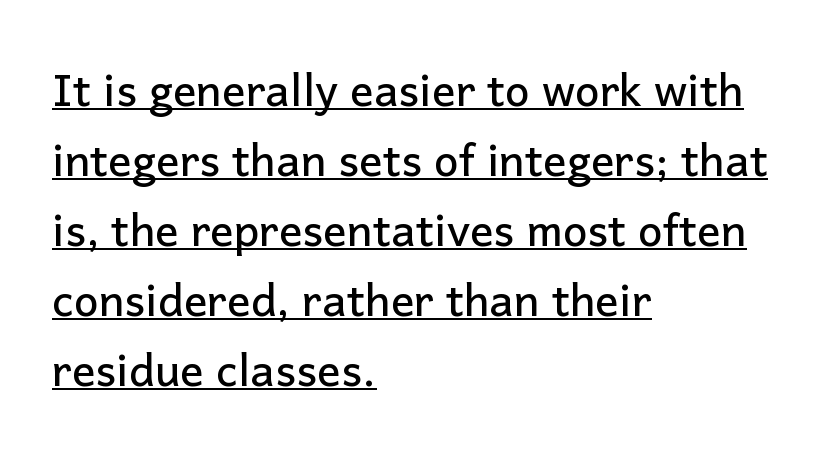
The image shows 44 px sans-serif type, upright; set left-aligned, normal line spacing (1.59x), normal letter spacing, underlined; low stroke contrast and a medium x-height.
